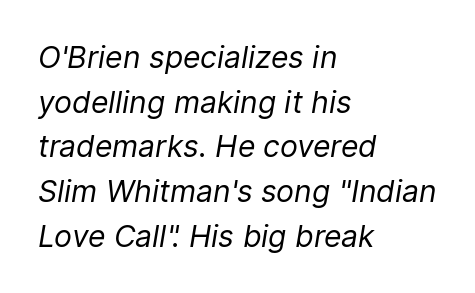
Q: Is the text bold? A: No.
Q: Is the text italic (slanted)? A: Yes, it leans right by about 9 degrees.
Q: Is the text underlined? A: No.
Q: How is the paragraph aligned? A: Left-aligned.
Q: Is the spacing between letters normal or unusually wide? A: Normal.
Q: Is the spacing between lines tight, normal or loose? A: Normal.
Q: Width (condensed, normal, or wide)? A: Normal.
Q: Stroke contrast? A: Low.
Q: x-height? A: Medium.
Q: Monospaced? A: No.
